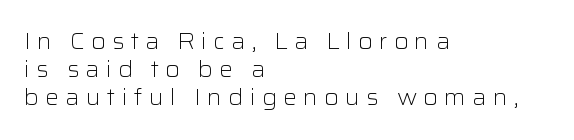
The type sits square on the baseline with zero lean. Students, observe: this is what conventionally led text looks like. This reads as an unemphasized weight, regular at the heaviest. The passage shown has open, widely tracked lettering throughout. Teacher's note: observe the even left margin — that is flush-left alignment. Descenders hang freely into open space.
